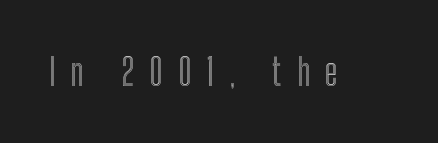
The rendering uses natural spacing where letterforms have individual widths. Rendered with straight, roman letterforms. Caption: expanded tracking, letters set apart. Nobody drew a line under any word here.
